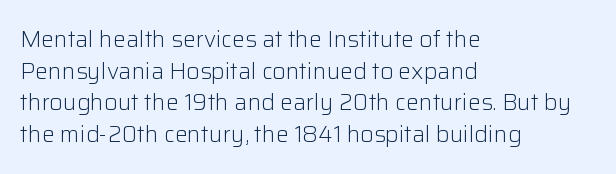
{"italic": "no", "bold": "no", "underline": "no", "align": "left", "line_spacing": "normal", "line_spacing_ratio": 1.38, "letter_spacing": "normal", "letter_spacing_em": 0.0, "glyph_px": 23}
